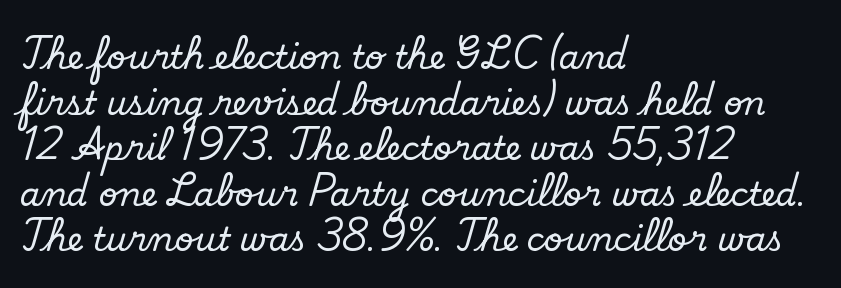
The image shows 33 px serif type; set left-aligned, normal line spacing (1.38x), normal letter spacing, not underlined; low stroke contrast and a small x-height.
